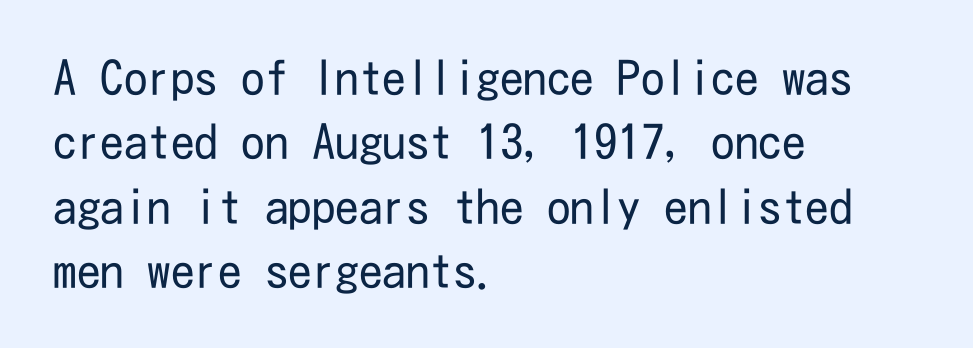
The ragged edge is on the right, which tells us the setting is flush left. Honestly, the letter spacing is just normal — you wouldn't notice it. If you drew a line through each stem, it would be perfectly vertical. Quick note: underline off.
